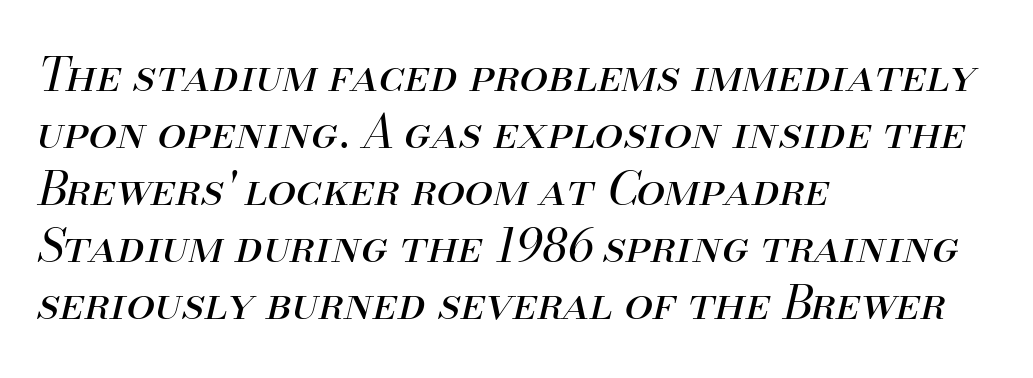
The image shows 46 px regular-weight type, italic (leaning right); set left-aligned, line spacing 1.24x, normal letter spacing, not underlined; medium stroke contrast and a small x-height.
